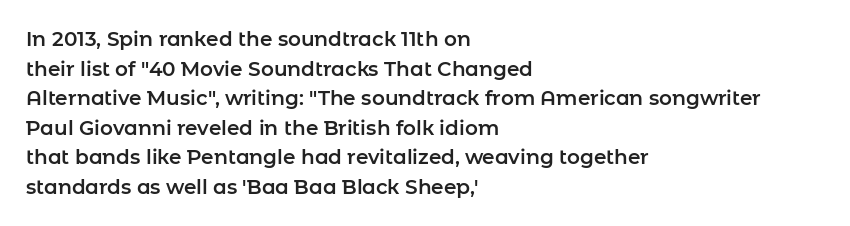
The image shows 20 px text type, upright; set left-aligned, normal line spacing (1.48x), normal letter spacing, not underlined.
